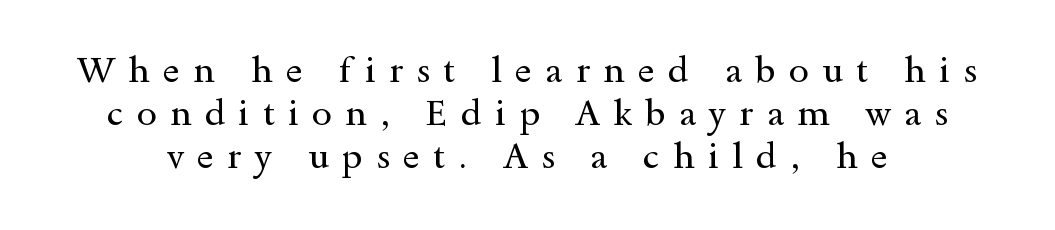
Q: Is the text bold? A: No.
Q: Is the text italic (slanted)? A: No, it is upright.
Q: Is the typeface a serif or a sans-serif typeface? A: Serif.
Q: Is the text underlined? A: No.
Q: Is the spacing between letters normal or unusually wide? A: Unusually wide.
Q: Width (condensed, normal, or wide)? A: Wide.
Q: x-height? A: Small.
Q: Monospaced? A: No.
